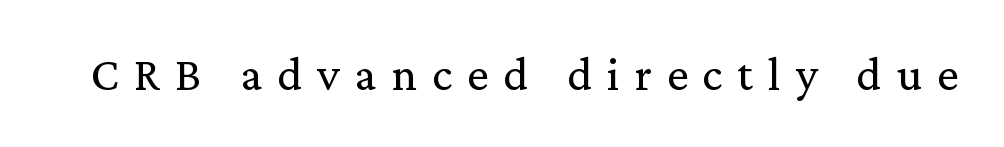
Q: Is the text bold? A: No.
Q: Is the text italic (slanted)? A: No, it is upright.
Q: Is the typeface a serif or a sans-serif typeface? A: Serif.
Q: Is the text underlined? A: No.
Q: Is the spacing between letters normal or unusually wide? A: Unusually wide.
Q: Width (condensed, normal, or wide)? A: Normal.
Q: Stroke contrast? A: Medium.
Q: x-height? A: Medium.
Q: Monospaced? A: No.
